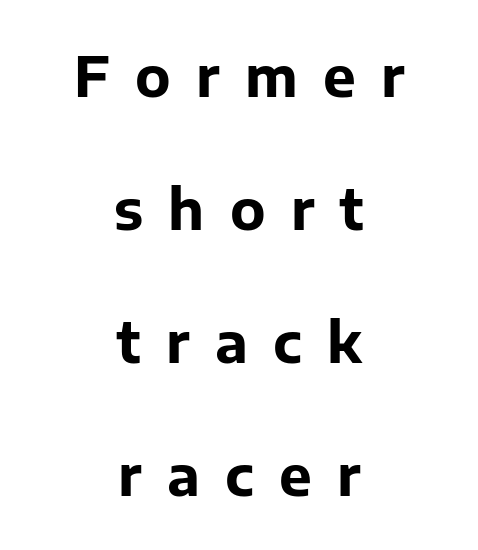
Q: Is the text bold? A: Yes.
Q: Is the text italic (slanted)? A: No, it is upright.
Q: Is the typeface a serif or a sans-serif typeface? A: Sans-serif.
Q: Is the text underlined? A: No.
Q: How is the paragraph aligned? A: Centered.
Q: Is the spacing between letters normal or unusually wide? A: Unusually wide.
Q: Is the spacing between lines tight, normal or loose? A: Loose.
Q: Width (condensed, normal, or wide)? A: Normal.
Q: Stroke contrast? A: Low.
Q: x-height? A: Medium.
Q: Monospaced? A: No.
